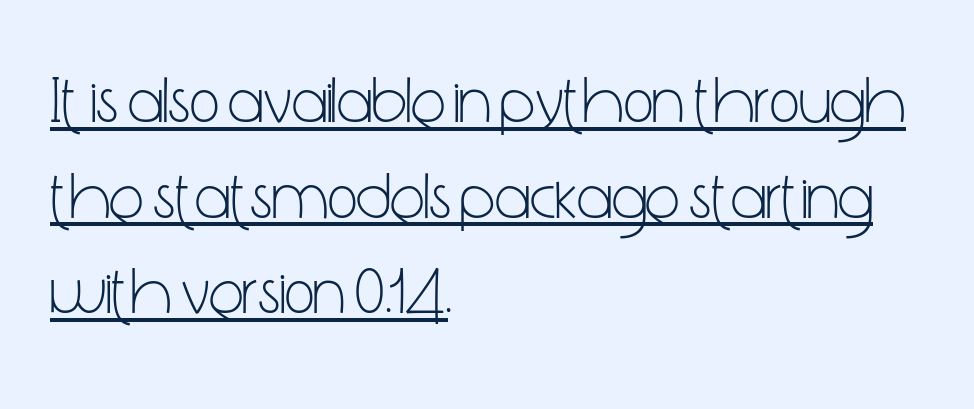
{"serif": "no", "italic": "no", "bold": "no", "weight": "light", "width": "condensed", "stroke_contrast": "low", "x_height": "medium", "monospaced": "no", "underline": "yes", "align": "left", "line_spacing": "normal", "line_spacing_ratio": 1.47, "letter_spacing": "normal", "letter_spacing_em": 0.0, "glyph_px": 65}
